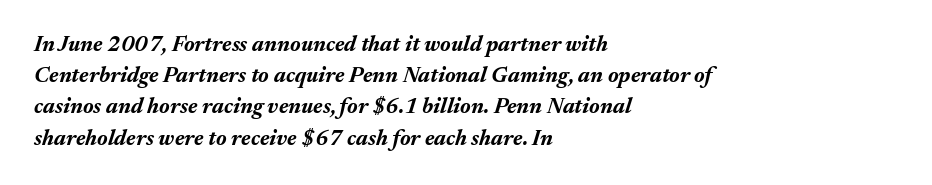
The image shows 22 px bold type, italic (leaning right); set left-aligned, normal line spacing (1.42x), normal letter spacing, not underlined.
